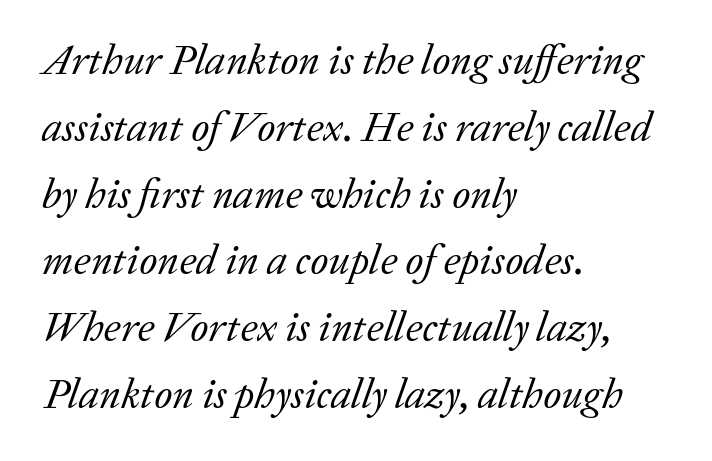
{"serif": "yes", "italic": "yes", "lean": "right", "slant_degrees": 20, "bold": "no", "weight": "regular", "width": "normal", "stroke_contrast": "low", "x_height": "medium", "monospaced": "no", "underline": "no", "align": "left", "line_spacing": "normal", "line_spacing_ratio": 1.59, "letter_spacing": "normal", "letter_spacing_em": 0.0, "glyph_px": 42}
